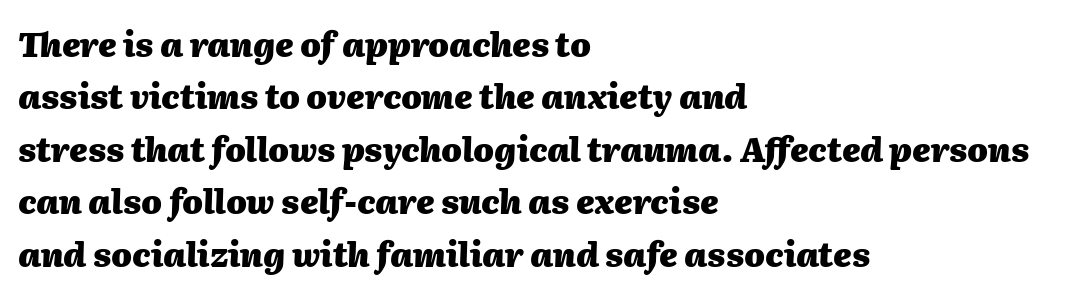
The image shows 33 px heavy type, italic (leaning right); set left-aligned, normal line spacing (1.59x), normal letter spacing, not underlined; medium stroke contrast and a medium x-height.
